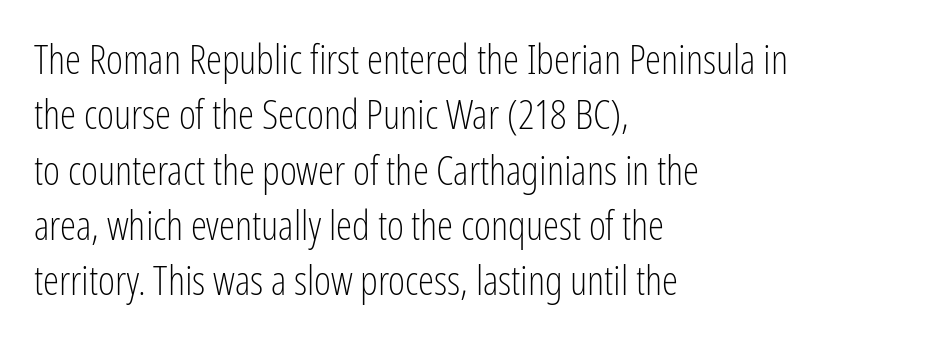
The face used here is proportionally spaced, like ordinary book or web type. The compositor pushed each line to the left boundary. Clear beneath every line of the passage. Honestly, the letter spacing is just normal — you wouldn't notice it.
